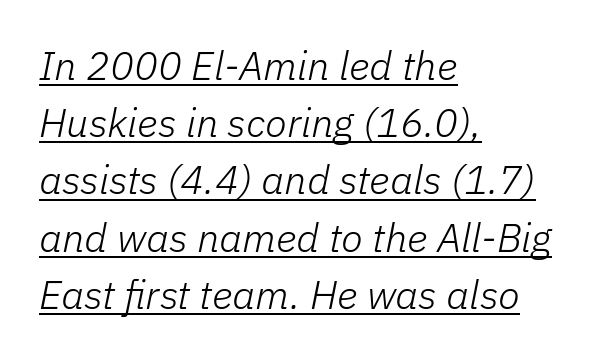
{"italic": "yes", "lean": "right", "slant_degrees": 11, "bold": "no", "weight": "light", "width": "normal", "stroke_contrast": "low", "x_height": "medium", "monospaced": "no", "underline": "yes", "align": "left", "line_spacing": "normal", "line_spacing_ratio": 1.43, "letter_spacing": "normal", "letter_spacing_em": 0.0, "glyph_px": 40}
